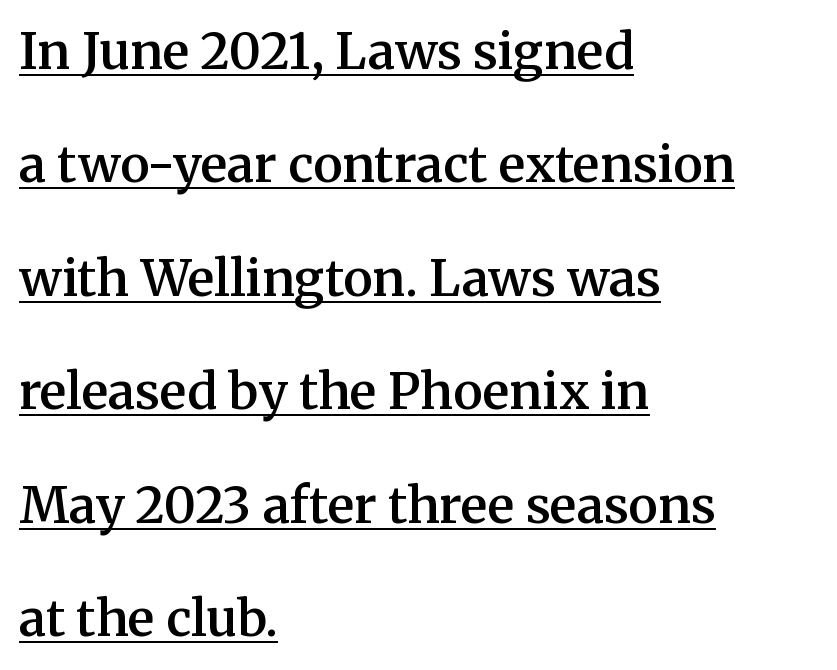
The image shows 50 px semibold serif type, upright; set left-aligned, loose line spacing (2.27x), normal letter spacing, underlined; medium stroke contrast and a medium x-height.
